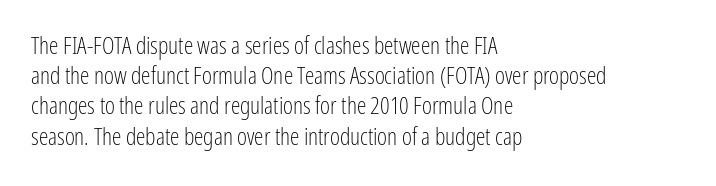
{"italic": "no", "bold": "no", "underline": "no", "align": "left", "line_spacing": "normal", "line_spacing_ratio": 1.26, "letter_spacing": "normal", "letter_spacing_em": 0.0, "glyph_px": 24}
